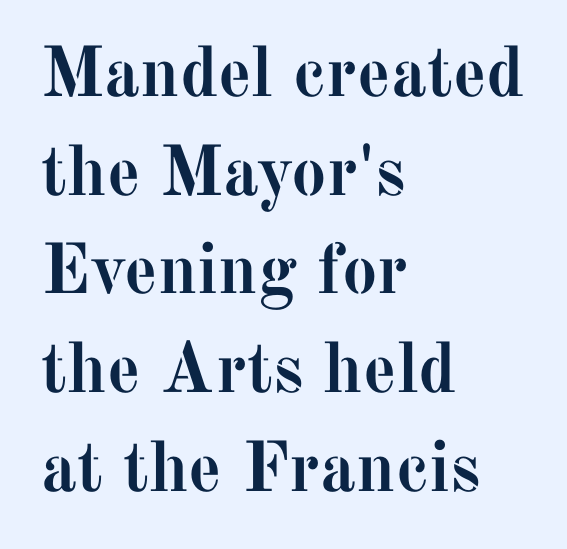
{"serif": "yes", "italic": "no", "bold": "yes", "weight": "semibold", "width": "normal", "stroke_contrast": "medium", "x_height": "medium", "monospaced": "no", "underline": "no", "align": "left", "line_spacing": "normal", "line_spacing_ratio": 1.39, "letter_spacing": "normal", "letter_spacing_em": 0.0, "glyph_px": 71}
